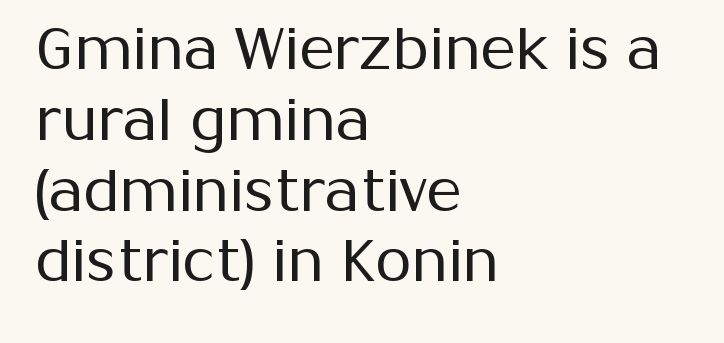
{"serif": "no", "italic": "no", "bold": "no", "weight": "regular", "width": "normal", "stroke_contrast": "medium", "x_height": "medium", "monospaced": "no", "underline": "no", "align": "left", "line_spacing_ratio": 1.2, "letter_spacing": "normal", "letter_spacing_em": 0.0, "glyph_px": 59}
